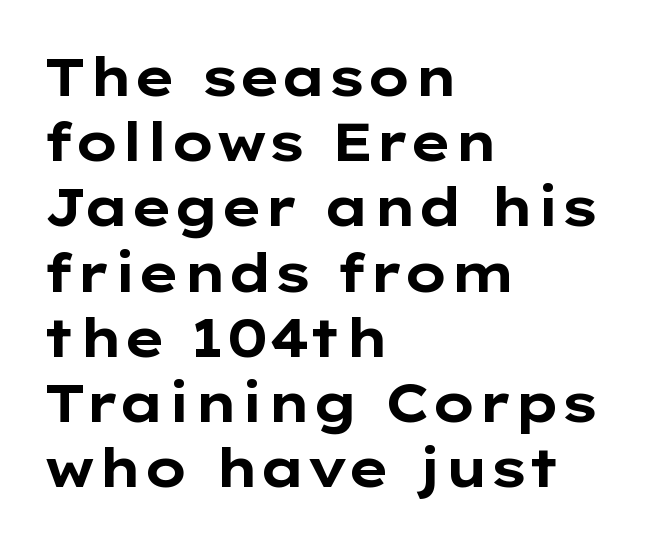
It's the straight-up-and-down kind of type. Caption: multi-line text, flush left, ragged right. Letter spacing: default. The sample has been set heavy, in full bold.
